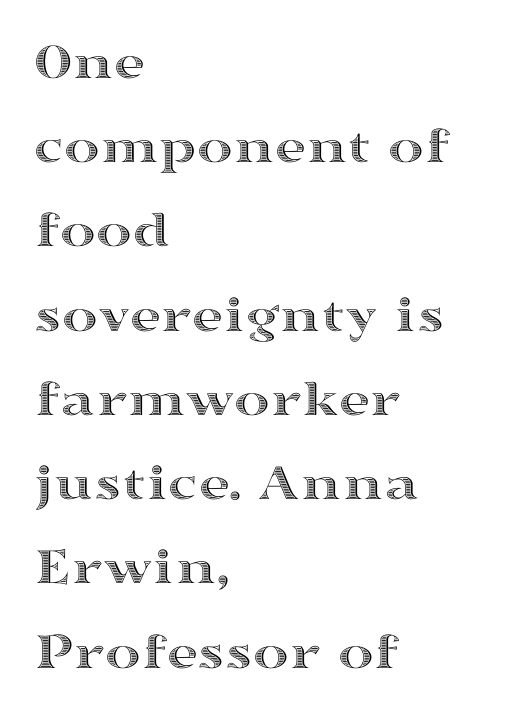
Q: Is the text italic (slanted)? A: No, it is upright.
Q: Is the text underlined? A: No.
Q: How is the paragraph aligned? A: Left-aligned.
Q: Is the spacing between letters normal or unusually wide? A: Normal.
Q: Is the spacing between lines tight, normal or loose? A: Normal.
Q: Width (condensed, normal, or wide)? A: Wide.
Q: x-height? A: Medium.
Q: Monospaced? A: No.
